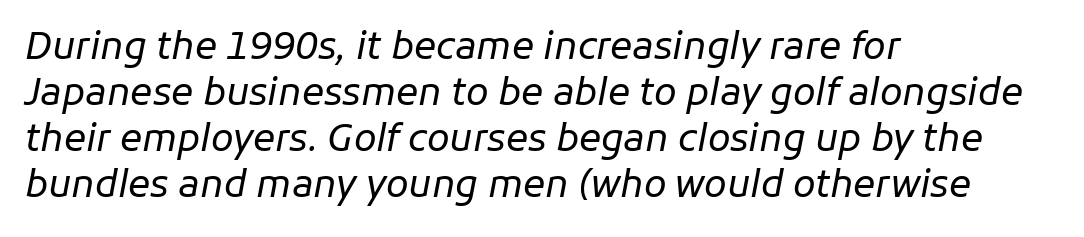
The image shows 37 px regular-weight type, italic (leaning right); set left-aligned, line spacing 1.24x, normal letter spacing, not underlined; low stroke contrast and a medium x-height.
